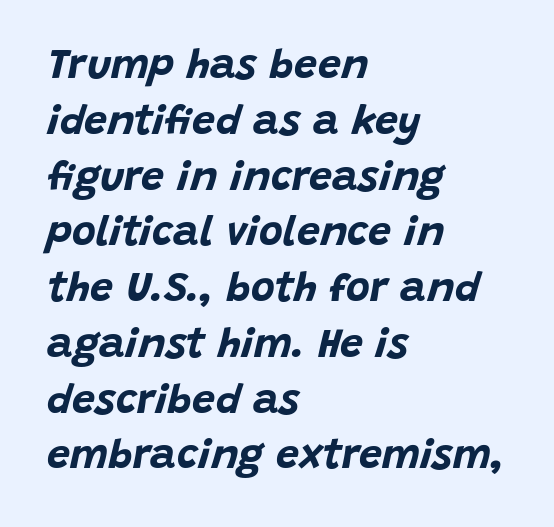
Q: Is the text bold? A: Yes.
Q: Is the text italic (slanted)? A: Yes, it leans right by about 15 degrees.
Q: Is the text underlined? A: No.
Q: How is the paragraph aligned? A: Left-aligned.
Q: Is the spacing between letters normal or unusually wide? A: Normal.
Q: Is the spacing between lines tight, normal or loose? A: Normal.
Q: Width (condensed, normal, or wide)? A: Normal.
Q: Stroke contrast? A: Low.
Q: x-height? A: Large.
Q: Monospaced? A: No.
